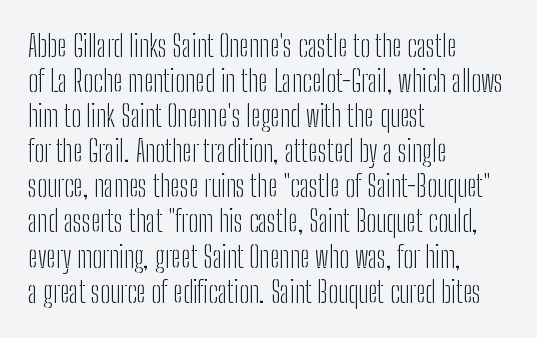
{"serif": "no", "italic": "no", "bold": "no", "weight": "light", "width": "condensed", "stroke_contrast": "low", "x_height": "medium", "monospaced": "no", "underline": "no", "align": "left", "line_spacing_ratio": 1.21, "letter_spacing": "normal", "letter_spacing_em": 0.0, "glyph_px": 29}
